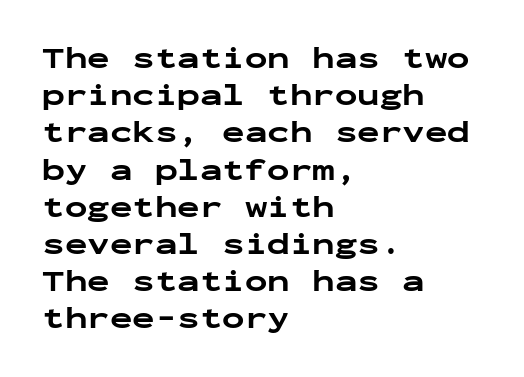
{"serif": "no", "italic": "no", "bold": "yes", "weight": "bold", "width": "wide", "stroke_contrast": "low", "x_height": "medium", "monospaced": "yes", "underline": "no", "align": "left", "line_spacing_ratio": 1.24, "letter_spacing": "normal", "letter_spacing_em": 0.0, "glyph_px": 30}
